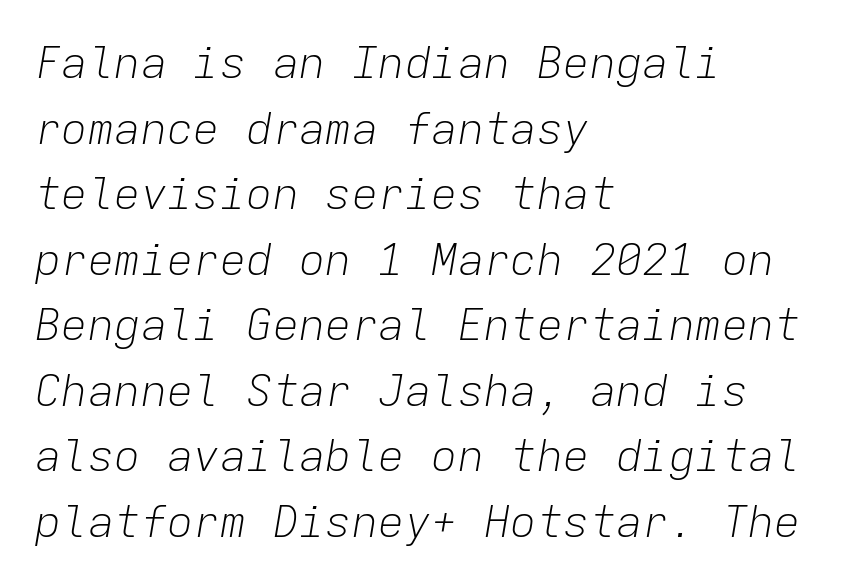
The rag falls on the right side of this text block. The gaps between neighbouring characters are ordinary and unremarkable. Stroke thickness stays within the range of a standard reading face or lighter. The text carries the slant typical of an italic or oblique font. This sample has the even, mechanical cadence of fixed-width lettering.
